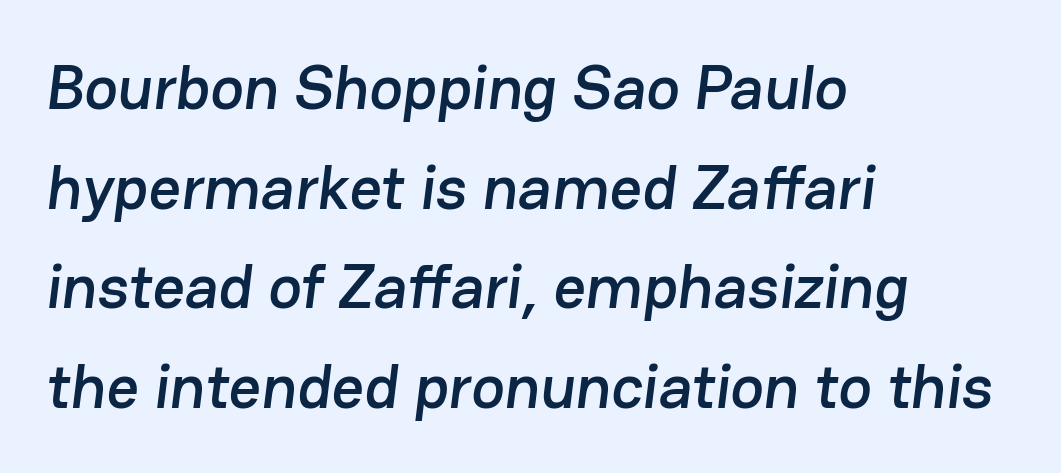
{"serif": "no", "width": "normal", "stroke_contrast": "low", "x_height": "medium", "monospaced": "no", "underline": "no", "align": "left", "line_spacing": "normal", "line_spacing_ratio": 1.58, "letter_spacing": "normal", "letter_spacing_em": 0.0, "glyph_px": 63}
